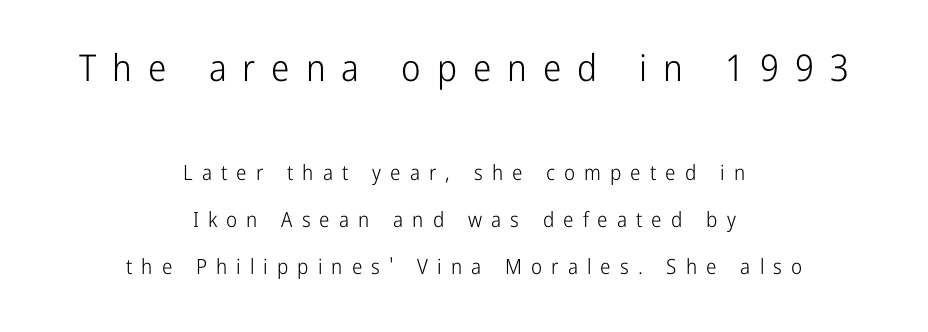
Descender tails drop into unmarked territory. The letters stand straight up with perfectly vertical stems. The tracking reads as deliberately expanded to a designer's eye. Each letter's strokes conclude bluntly, with no projecting serifs.
